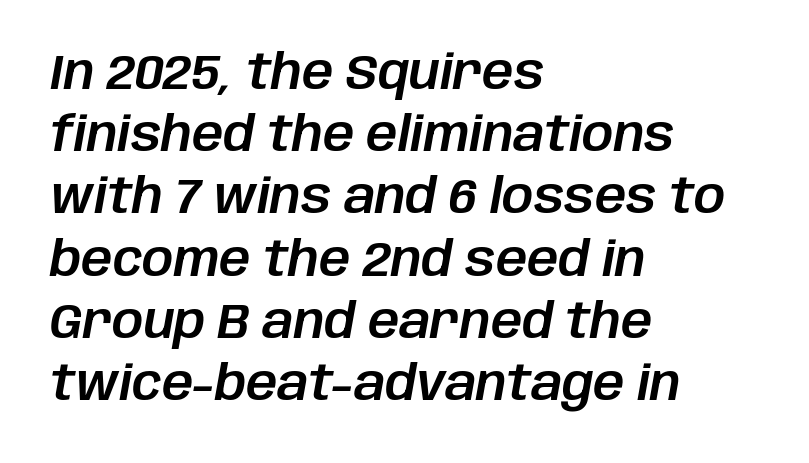
Notice how descenders clear the ascenders below comfortably — that's standard leading. The letters advance in unequal steps, a hallmark of proportional type. Notice how the passage keeps a crisp vertical edge on the left only. Descenders hang freely into open space.
